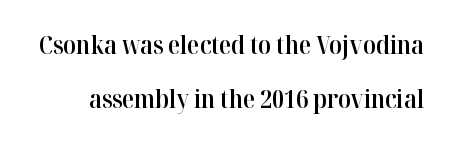
Q: Is the text bold? A: Semi-bold.
Q: Is the text italic (slanted)? A: No, it is upright.
Q: Is the text underlined? A: No.
Q: Is the spacing between letters normal or unusually wide? A: Normal.
Q: Is the spacing between lines tight, normal or loose? A: Loose.
